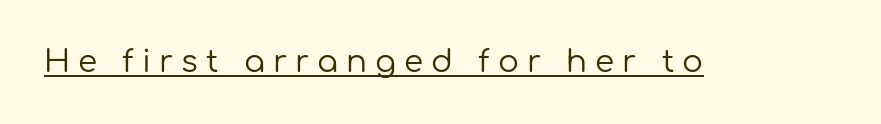
Characters follow at a spacing far wider than the type designer built in. Letters have the restrained weight of plain body copy at most. Honestly, the underline is the first thing you notice here. The rendering uses natural spacing where letterforms have individual widths. No feet cap the strokes, marking this as sans-serif type.
